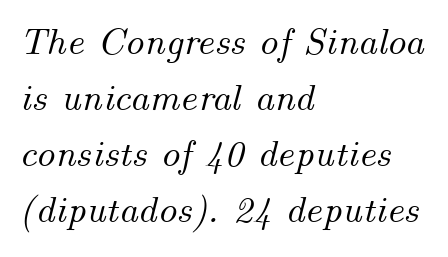
{"italic": "yes", "lean": "right", "slant_degrees": 14, "width": "normal", "stroke_contrast": "medium", "x_height": "small", "monospaced": "no", "underline": "no", "align": "left", "line_spacing": "normal", "line_spacing_ratio": 1.47, "letter_spacing": "normal", "letter_spacing_em": 0.0, "glyph_px": 38}
